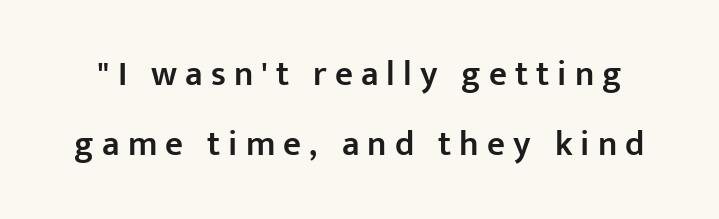
{"serif": "no", "italic": "no", "bold": "semi", "weight": "semibold", "width": "normal", "stroke_contrast": "low", "x_height": "medium", "monospaced": "no", "underline": "no", "line_spacing": "loose", "line_spacing_ratio": 2.0, "letter_spacing": "wide", "letter_spacing_em": 0.23, "glyph_px": 35}
